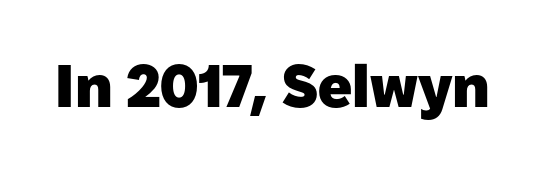
Q: Is the text bold? A: Yes.
Q: Is the text italic (slanted)? A: No, it is upright.
Q: Is the typeface a serif or a sans-serif typeface? A: Sans-serif.
Q: Is the text underlined? A: No.
Q: Is the spacing between letters normal or unusually wide? A: Normal.
Q: Width (condensed, normal, or wide)? A: Normal.
Q: Stroke contrast? A: Low.
Q: x-height? A: Medium.
Q: Monospaced? A: No.
